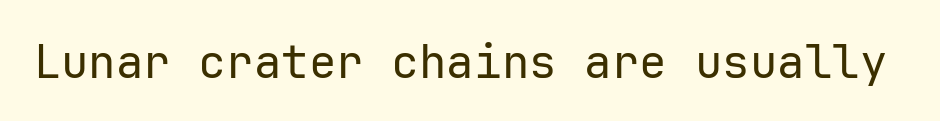
The image shows 46 px regular-weight sans-serif type, upright; set normal letter spacing, not underlined; low stroke contrast and a medium x-height.
